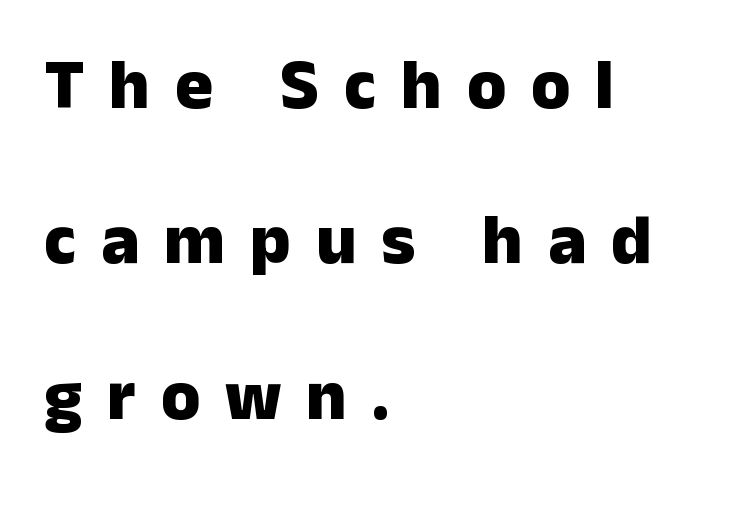
The characters look thick and weighty, a clear bold. Here the designer chose a conventional face with non-uniform glyph widths. Unlike a traditional serif, this face leaves its strokes unadorned. You can tell it's not italic because the verticals are truly vertical.
